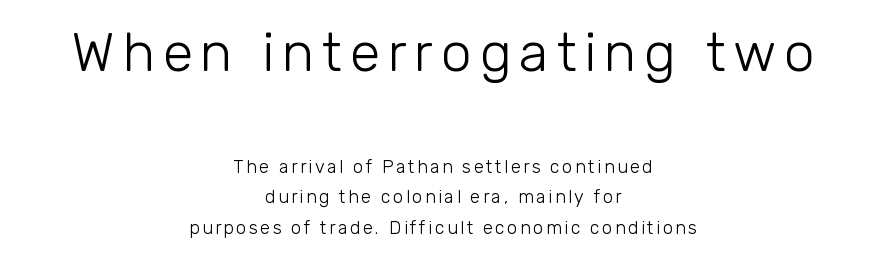
{"serif": "no", "italic": "no", "bold": "no", "weight": "light", "width": "normal", "stroke_contrast": "low", "x_height": "medium", "monospaced": "no", "underline": "no", "align": "center", "line_spacing": "normal", "line_spacing_ratio": 1.69, "larger_block": "first", "size_ratio": 3.06, "glyph_px": 55}
